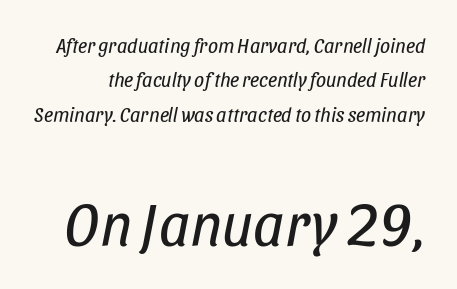
The image shows 60 px regular-weight, condensed type, italic (leaning right); set line spacing 1.72x, normal letter spacing, not underlined; the second (bottom) block is 3.0x larger; low stroke contrast and a large x-height.
